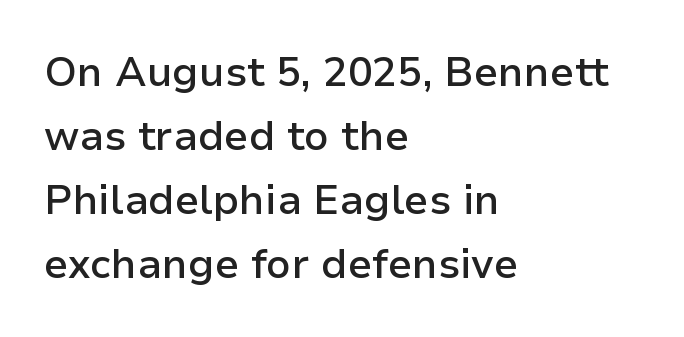
The image shows 41 px semibold sans-serif type, upright; set left-aligned, normal line spacing (1.56x), normal letter spacing, not underlined; low stroke contrast and a medium x-height.
